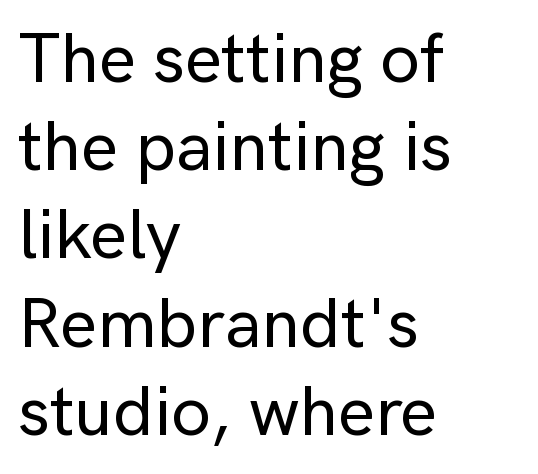
Q: Is the text italic (slanted)? A: No, it is upright.
Q: Is the typeface a serif or a sans-serif typeface? A: Sans-serif.
Q: Is the text underlined? A: No.
Q: How is the paragraph aligned? A: Left-aligned.
Q: Is the spacing between letters normal or unusually wide? A: Normal.
Q: Is the spacing between lines tight, normal or loose? A: Normal.
Q: Width (condensed, normal, or wide)? A: Normal.
Q: Stroke contrast? A: Low.
Q: x-height? A: Medium.
Q: Monospaced? A: No.
